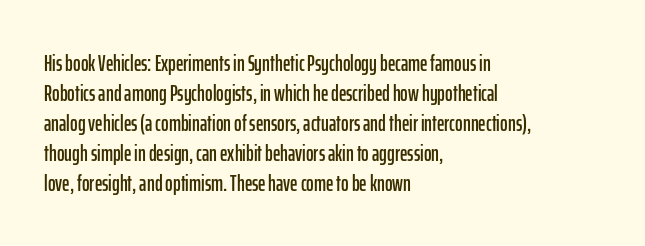
{"italic": "no", "underline": "no", "align": "left", "line_spacing": "normal", "line_spacing_ratio": 1.3, "letter_spacing": "normal", "letter_spacing_em": 0.0, "glyph_px": 23}
